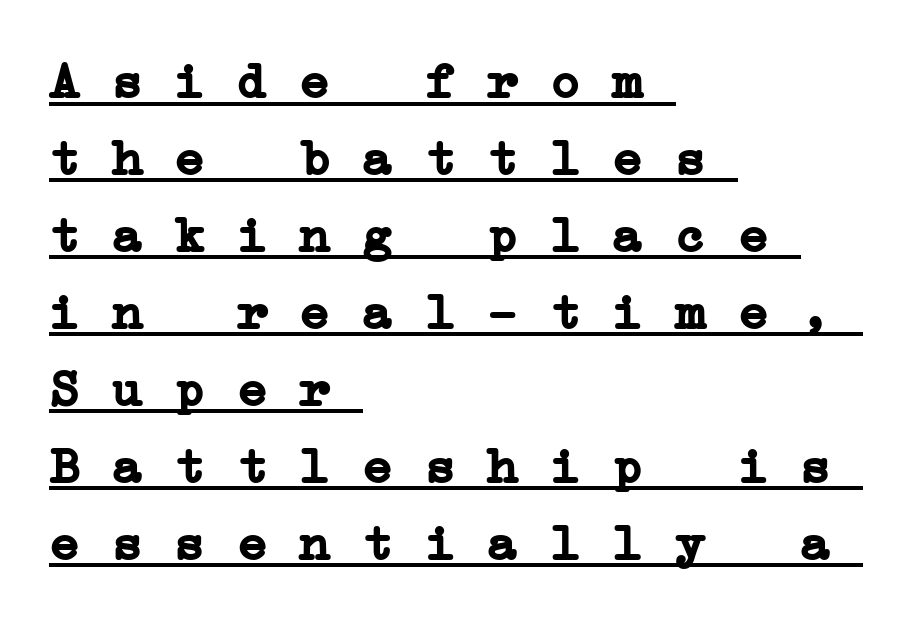
{"serif": "yes", "bold": "yes", "weight": "semibold", "width": "wide", "stroke_contrast": "low", "x_height": "medium", "monospaced": "yes", "underline": "yes", "align": "left", "line_spacing": "normal", "line_spacing_ratio": 1.48, "letter_spacing": "normal", "letter_spacing_em": 0.0, "glyph_px": 52}
